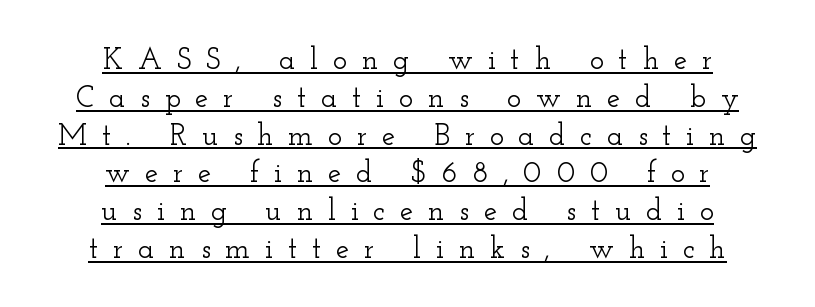
Descenders here cross a horizontal rule under the line. If you drew a line through each stem, it would be perfectly vertical. Is this a fixed-width face? No — the glyphs have proportional, varying widths. Are there feet on the stems? There are — it's a serif. Spacing between characters has been opened up far beyond the box default. The typesetter chose a symmetrical, centered arrangement here.
